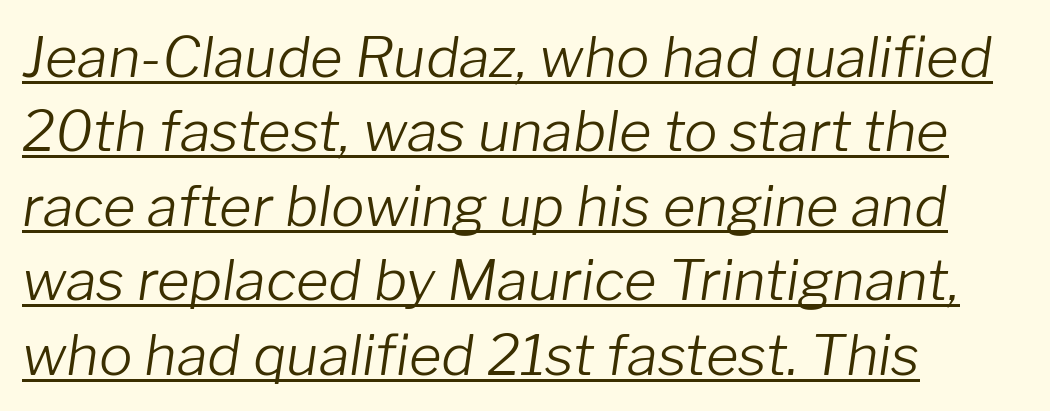
Q: Is the text bold? A: No.
Q: Is the text italic (slanted)? A: Yes, it leans right by about 8 degrees.
Q: Is the text underlined? A: Yes.
Q: How is the paragraph aligned? A: Left-aligned.
Q: Is the spacing between letters normal or unusually wide? A: Normal.
Q: Is the spacing between lines tight, normal or loose? A: Normal.
Q: Width (condensed, normal, or wide)? A: Normal.
Q: Stroke contrast? A: Low.
Q: x-height? A: Medium.
Q: Monospaced? A: No.
